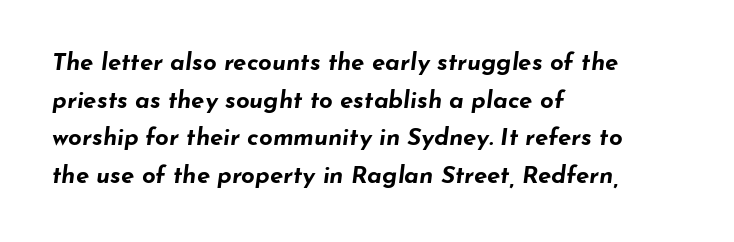
{"italic": "yes", "lean": "right", "slant_degrees": 7, "bold": "yes", "underline": "no", "align": "left", "line_spacing": "normal", "line_spacing_ratio": 1.57, "letter_spacing": "normal", "letter_spacing_em": 0.0, "glyph_px": 24}
